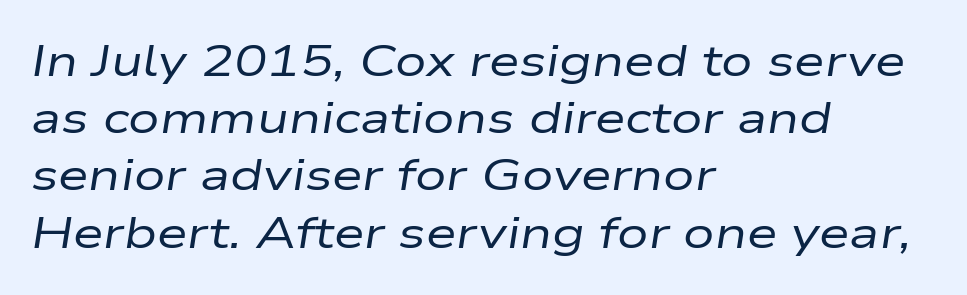
The image shows 44 px regular-weight, wide type, italic (leaning right); set left-aligned, normal line spacing (1.3x), normal letter spacing, not underlined; low stroke contrast and a medium x-height.
